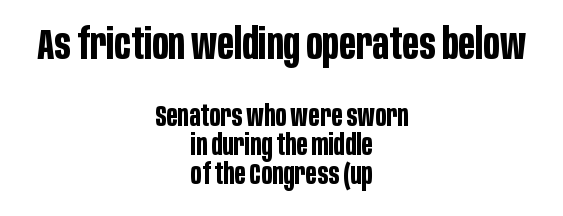
{"serif": "no", "italic": "no", "bold": "yes", "weight": "bold", "width": "condensed", "stroke_contrast": "low", "x_height": "large", "monospaced": "no", "underline": "no", "align": "center", "line_spacing": "tight", "line_spacing_ratio": 1.01, "letter_spacing": "normal", "letter_spacing_em": 0.0, "larger_block": "first", "size_ratio": 1.48, "glyph_px": 43}
